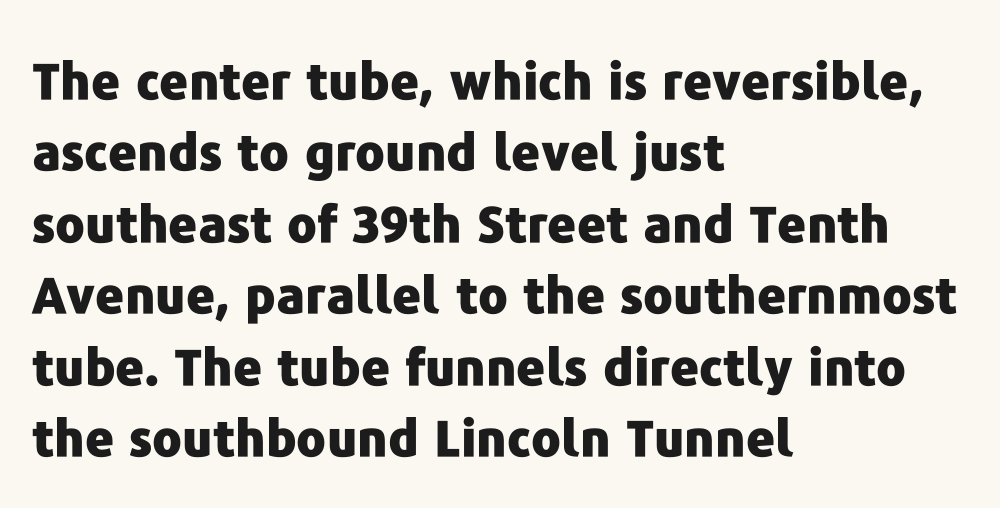
{"serif": "no", "italic": "no", "bold": "yes", "weight": "heavy", "width": "normal", "stroke_contrast": "low", "x_height": "medium", "monospaced": "no", "underline": "no", "align": "left", "line_spacing": "normal", "line_spacing_ratio": 1.43, "letter_spacing": "normal", "letter_spacing_em": 0.0, "glyph_px": 50}
